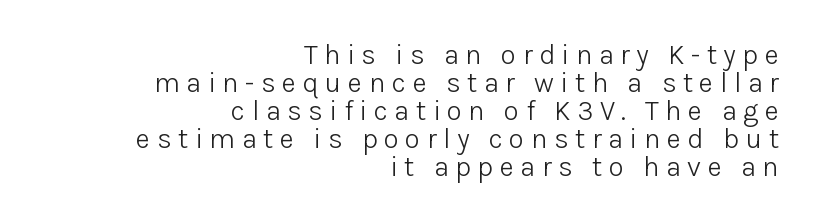
{"serif": "no", "italic": "no", "bold": "no", "weight": "light", "width": "normal", "stroke_contrast": "low", "x_height": "medium", "monospaced": "no", "underline": "no", "align": "right", "line_spacing": "tight", "line_spacing_ratio": 1.0, "letter_spacing": "wide", "letter_spacing_em": 0.23, "glyph_px": 28}
